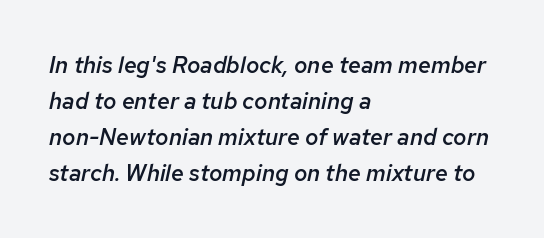
Q: Is the text bold? A: Semi-bold.
Q: Is the text italic (slanted)? A: Yes, it leans right by about 12 degrees.
Q: Is the text underlined? A: No.
Q: How is the paragraph aligned? A: Left-aligned.
Q: Is the spacing between letters normal or unusually wide? A: Normal.
Q: Is the spacing between lines tight, normal or loose? A: Normal.
